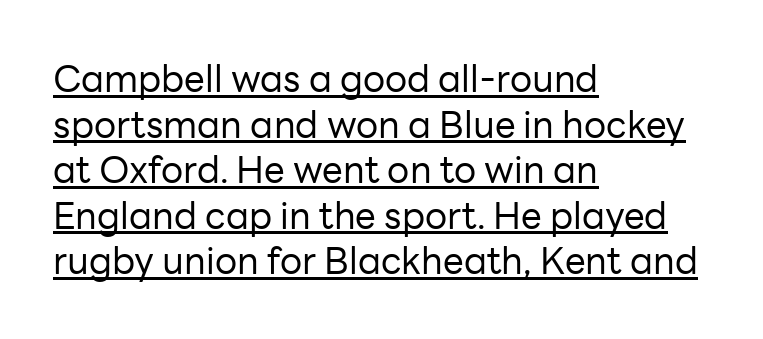
Q: Is the text bold? A: No.
Q: Is the text italic (slanted)? A: No, it is upright.
Q: Is the typeface a serif or a sans-serif typeface? A: Sans-serif.
Q: Is the text underlined? A: Yes.
Q: How is the paragraph aligned? A: Left-aligned.
Q: Is the spacing between letters normal or unusually wide? A: Normal.
Q: Width (condensed, normal, or wide)? A: Normal.
Q: Stroke contrast? A: Low.
Q: x-height? A: Medium.
Q: Monospaced? A: No.
